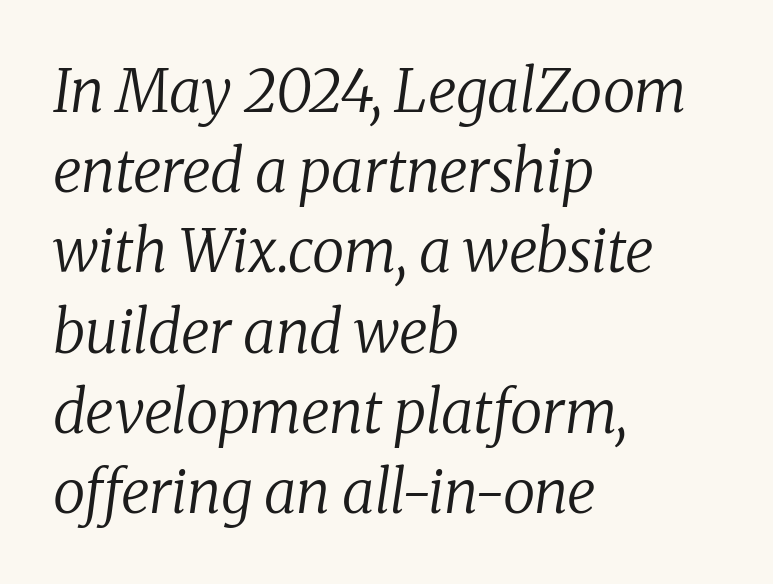
No chunkiness to these letters — they're not bold. The face used here is rendered with its standard letterfit. An italicized treatment has been applied to the whole sample. The compositor pushed each line to the left boundary. The text was rendered using a seriffed face with decorative stroke endings. The line-height multiplier appears to be the usual default.
